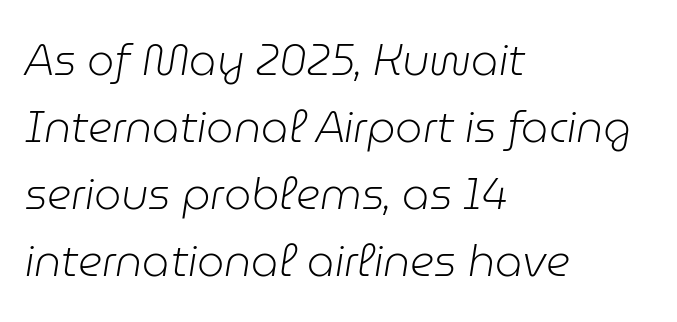
Q: Is the text bold? A: No.
Q: Is the text italic (slanted)? A: Yes, it leans right by about 9 degrees.
Q: Is the text underlined? A: No.
Q: How is the paragraph aligned? A: Left-aligned.
Q: Is the spacing between letters normal or unusually wide? A: Normal.
Q: Is the spacing between lines tight, normal or loose? A: Normal.
Q: Width (condensed, normal, or wide)? A: Normal.
Q: Stroke contrast? A: Low.
Q: x-height? A: Medium.
Q: Monospaced? A: No.
